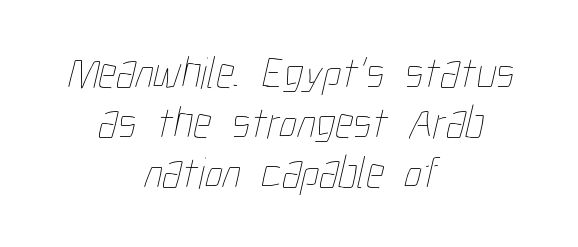
You could not count columns in this text — the font is proportionally spaced. These lines stack symmetrically, like a column narrowing and widening about its center. Vertical stems look standard width or narrower in stroke. Bare-footed words on every line. Interline gaps are noticeably narrow in this sample. Characters follow at the spacing the type designer built in.
